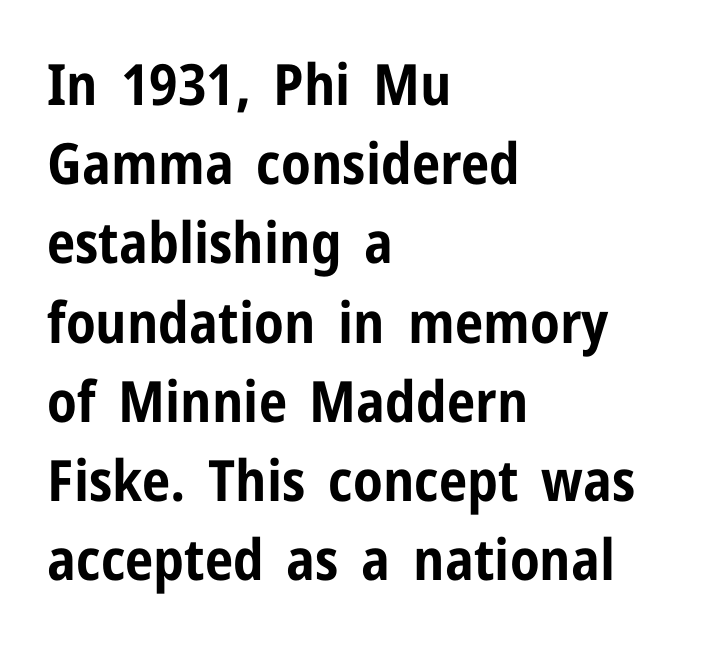
Q: Is the text bold? A: Yes.
Q: Is the text italic (slanted)? A: No, it is upright.
Q: Is the typeface a serif or a sans-serif typeface? A: Sans-serif.
Q: Is the text underlined? A: No.
Q: How is the paragraph aligned? A: Left-aligned.
Q: Is the spacing between letters normal or unusually wide? A: Normal.
Q: Is the spacing between lines tight, normal or loose? A: Normal.
Q: Width (condensed, normal, or wide)? A: Condensed.
Q: Stroke contrast? A: Low.
Q: x-height? A: Medium.
Q: Monospaced? A: No.
